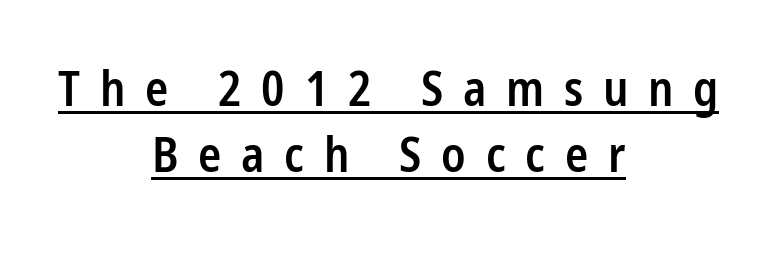
The image shows 48 px semibold, condensed sans-serif type, upright; set centered, normal line spacing (1.37x), unusually wide letter spacing (+0.41 em), underlined; low stroke contrast and a medium x-height.
